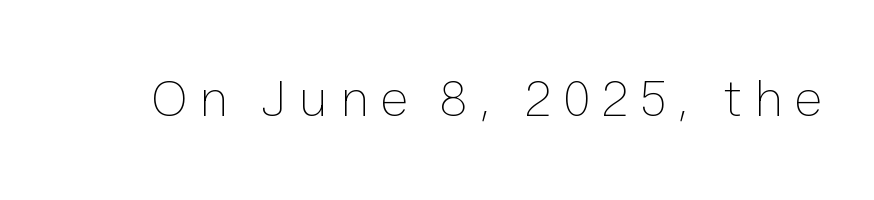
{"italic": "no", "bold": "no", "weight": "thin", "width": "normal", "stroke_contrast": "low", "x_height": "medium", "monospaced": "no", "underline": "no", "letter_spacing": "wide", "letter_spacing_em": 0.2, "glyph_px": 54}
